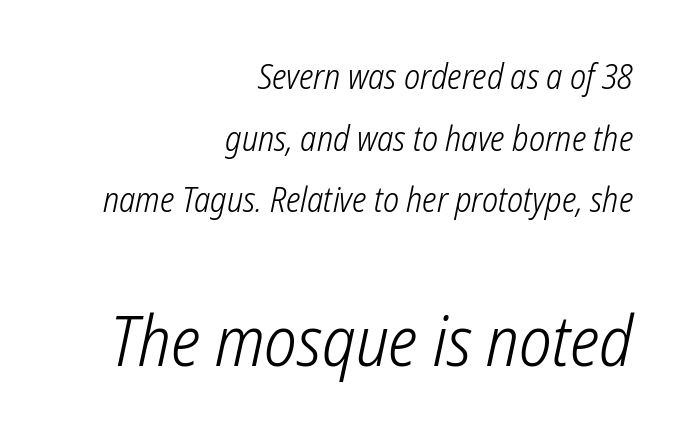
The image shows 69 px light, condensed sans-serif type; set right-aligned, line spacing 1.81x, normal letter spacing, not underlined; the second (bottom) block is 2.03x larger; low stroke contrast and a medium x-height.
